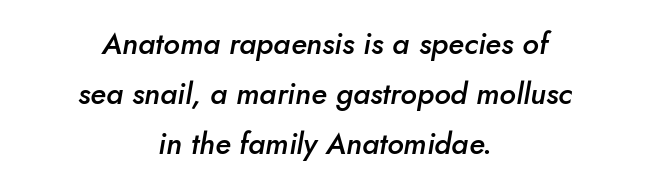
A clean baseline with only descenders dipping below it. Is this a fixed-width face? No — the glyphs have proportional, varying widths. Normally led — the rows are evenly, conventionally spaced. Does the lettering tilt? It does — this is italic. Caption: multi-line text, centered on the measure.
